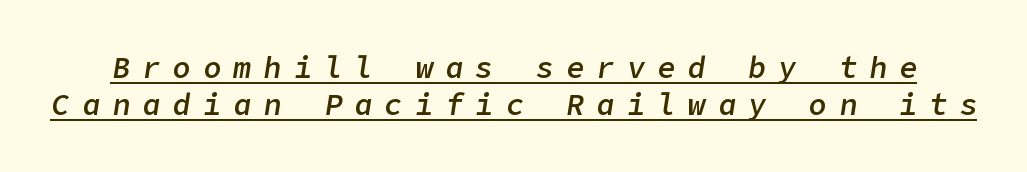
{"italic": "yes", "lean": "right", "slant_degrees": 9, "bold": "semi", "weight": "semibold", "width": "normal", "stroke_contrast": "low", "x_height": "medium", "underline": "yes", "line_spacing_ratio": 1.23, "letter_spacing": "wide", "letter_spacing_em": 0.41, "glyph_px": 30}
